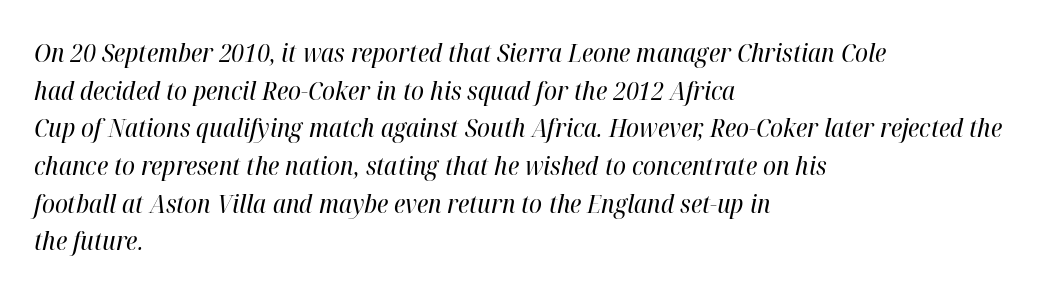
{"italic": "yes", "lean": "right", "slant_degrees": 12, "bold": "no", "underline": "no", "align": "left", "line_spacing": "normal", "line_spacing_ratio": 1.45, "letter_spacing": "normal", "letter_spacing_em": 0.0, "glyph_px": 26}
